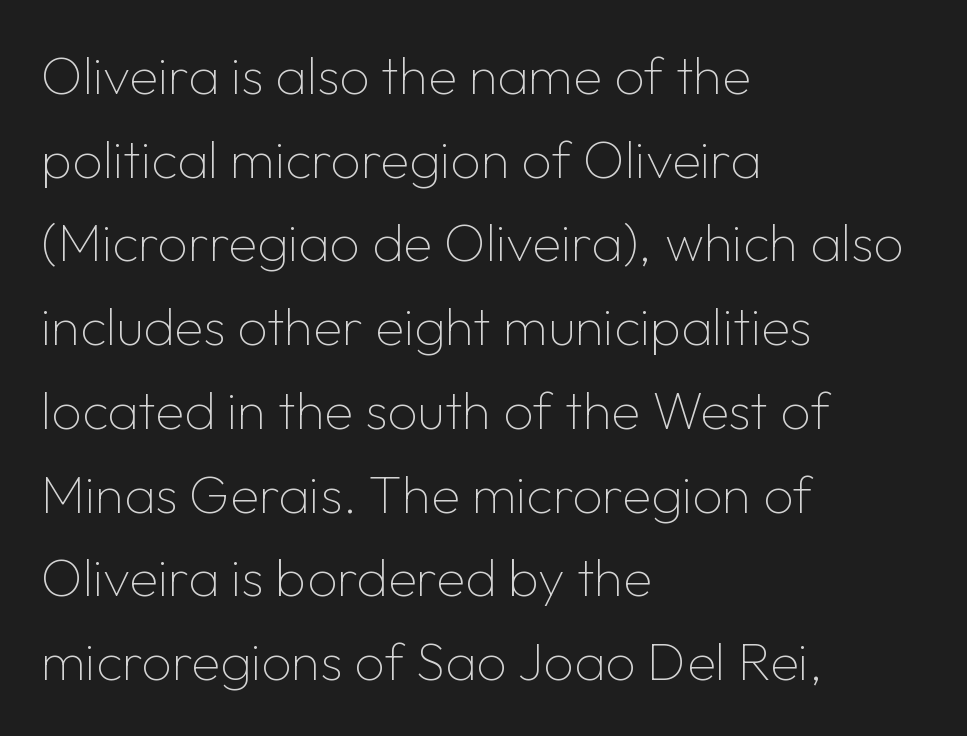
The image shows 53 px thin sans-serif type, upright; set left-aligned, normal line spacing (1.58x), normal letter spacing, not underlined; low stroke contrast and a medium x-height.
